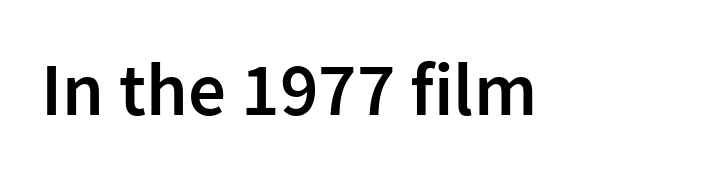
The face used here is a semibold: visibly heavier than regular, lighter than bold. Anything drawn beneath the words? Only blank space. Font category for this specimen: sans-serif. Compared with typical body copy, the letter spacing here is the same. Looks like regular typesetting: each glyph gets only the width it needs. You can tell it's not italic because the verticals are truly vertical.
